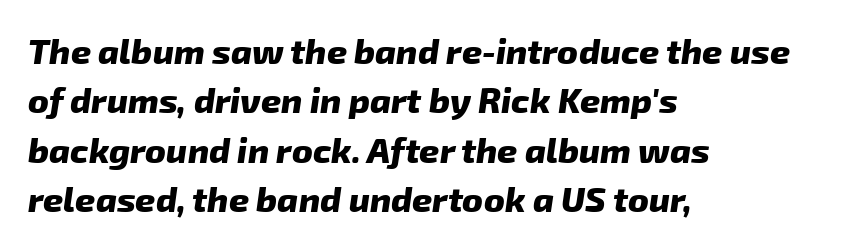
{"serif": "no", "bold": "yes", "weight": "heavy", "width": "normal", "stroke_contrast": "low", "x_height": "medium", "monospaced": "no", "underline": "no", "align": "left", "line_spacing": "normal", "line_spacing_ratio": 1.41, "letter_spacing": "normal", "letter_spacing_em": 0.0, "glyph_px": 35}
